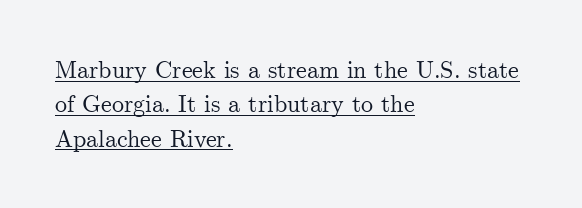
Upright lettering throughout. This rendering leaves character spacing at its baseline value. The vertical gap from one line to the next is medium. The paragraph has a hard left edge and a soft right edge. In designer terms, the underline attribute is active on this setting.
